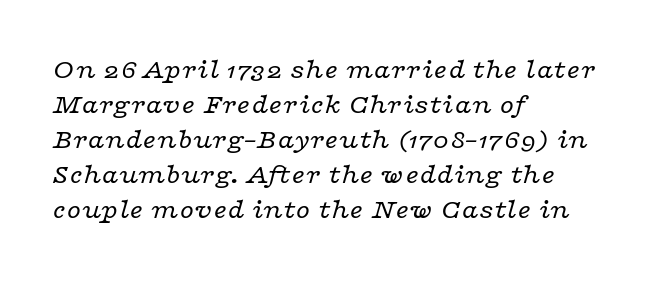
Q: Is the text bold? A: No.
Q: Is the text italic (slanted)? A: Yes, it leans right by about 16 degrees.
Q: Is the typeface a serif or a sans-serif typeface? A: Serif.
Q: Is the text underlined? A: No.
Q: How is the paragraph aligned? A: Left-aligned.
Q: Is the spacing between letters normal or unusually wide? A: Normal.
Q: Width (condensed, normal, or wide)? A: Wide.
Q: Stroke contrast? A: Low.
Q: x-height? A: Medium.
Q: Monospaced? A: No.
